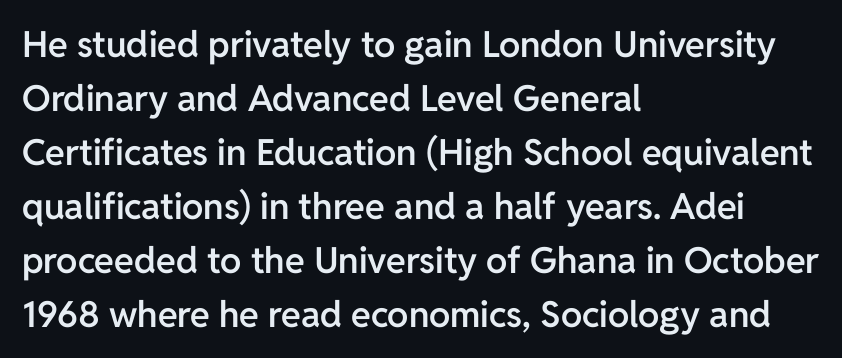
Q: Is the text bold? A: Semi-bold.
Q: Is the text italic (slanted)? A: No, it is upright.
Q: Is the typeface a serif or a sans-serif typeface? A: Sans-serif.
Q: Is the text underlined? A: No.
Q: How is the paragraph aligned? A: Left-aligned.
Q: Is the spacing between letters normal or unusually wide? A: Normal.
Q: Is the spacing between lines tight, normal or loose? A: Normal.
Q: Width (condensed, normal, or wide)? A: Normal.
Q: Stroke contrast? A: Low.
Q: x-height? A: Medium.
Q: Monospaced? A: No.
